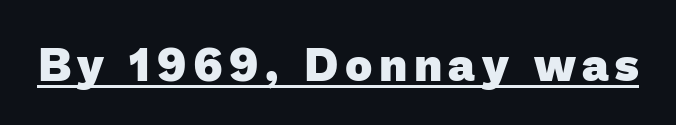
Q: Is the text bold? A: Yes.
Q: Is the typeface a serif or a sans-serif typeface? A: Sans-serif.
Q: Is the text underlined? A: Yes.
Q: Width (condensed, normal, or wide)? A: Normal.
Q: Stroke contrast? A: Low.
Q: x-height? A: Medium.
Q: Monospaced? A: No.
